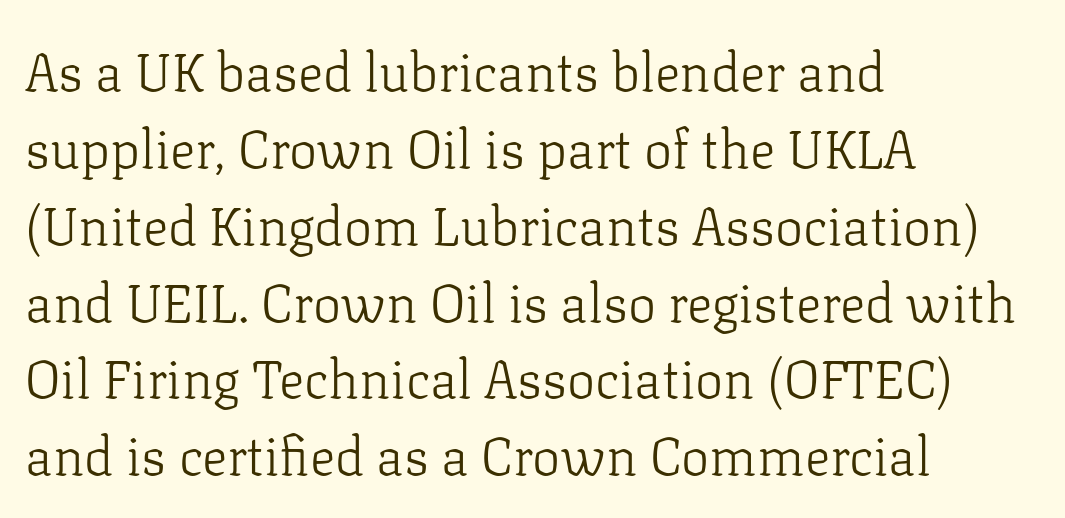
Q: Is the text bold? A: No.
Q: Is the text italic (slanted)? A: No, it is upright.
Q: Is the typeface a serif or a sans-serif typeface? A: Serif.
Q: Is the text underlined? A: No.
Q: How is the paragraph aligned? A: Left-aligned.
Q: Is the spacing between letters normal or unusually wide? A: Normal.
Q: Is the spacing between lines tight, normal or loose? A: Normal.
Q: Width (condensed, normal, or wide)? A: Normal.
Q: Stroke contrast? A: Low.
Q: x-height? A: Medium.
Q: Monospaced? A: No.
